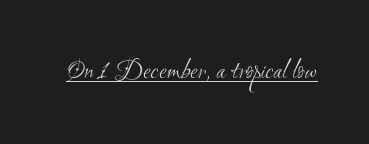
Grotesque or geometric, the face here clearly has no serifs. In terms of letterspacing, this is plain default setting. Does a line run under the words? Yes, clearly. This reads as an unemphasized weight, regular at the heaviest. A typesetter would call this proportional, since set widths differ per character.
